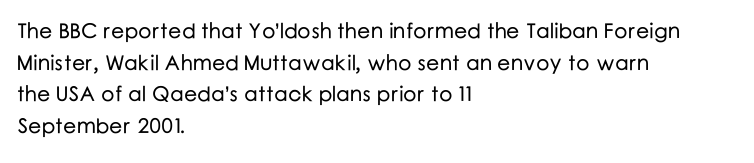
{"italic": "no", "underline": "no", "align": "left", "line_spacing": "normal", "line_spacing_ratio": 1.51, "letter_spacing": "normal", "letter_spacing_em": 0.0, "glyph_px": 21}
